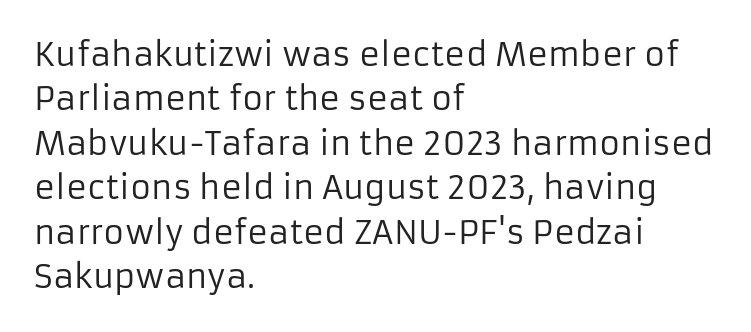
Line starts are locked; line ends wander. How are the letters spaced? Ordinarily, with no added tracking. On a weight scale, this lands at 450 or below. Upright lettering throughout. Are there feet on the stems? There aren't — it's a sans.
